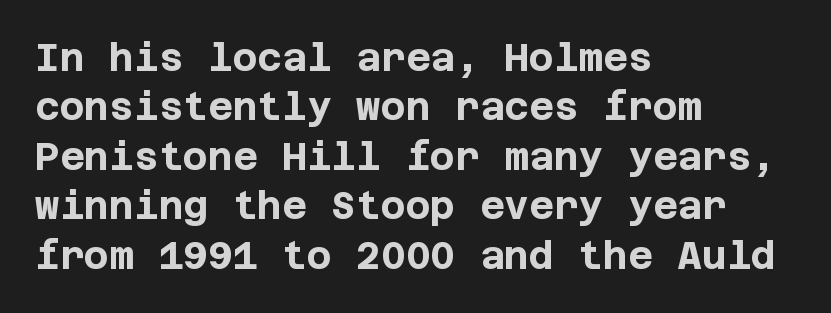
Q: Is the text bold? A: Yes.
Q: Is the text italic (slanted)? A: No, it is upright.
Q: Is the typeface a serif or a sans-serif typeface? A: Sans-serif.
Q: Is the text underlined? A: No.
Q: How is the paragraph aligned? A: Left-aligned.
Q: Is the spacing between letters normal or unusually wide? A: Normal.
Q: Is the spacing between lines tight, normal or loose? A: Normal.
Q: Width (condensed, normal, or wide)? A: Normal.
Q: Stroke contrast? A: Low.
Q: x-height? A: Large.
